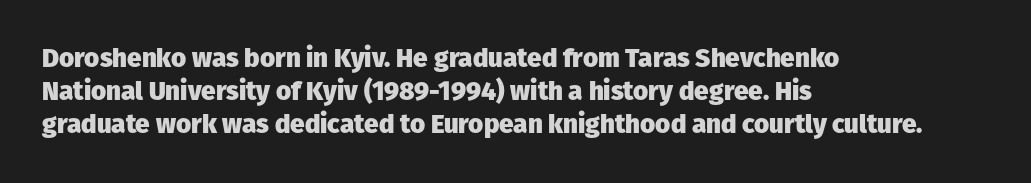
{"italic": "no", "bold": "yes", "underline": "no", "align": "left", "line_spacing": "normal", "line_spacing_ratio": 1.27, "letter_spacing": "normal", "letter_spacing_em": 0.0, "glyph_px": 26}
